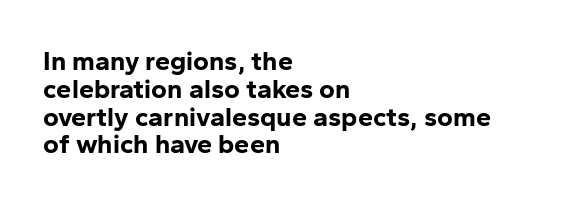
{"italic": "no", "bold": "yes", "underline": "no", "align": "left", "line_spacing": "tight", "line_spacing_ratio": 1.03, "letter_spacing": "normal", "letter_spacing_em": 0.0, "glyph_px": 27}
